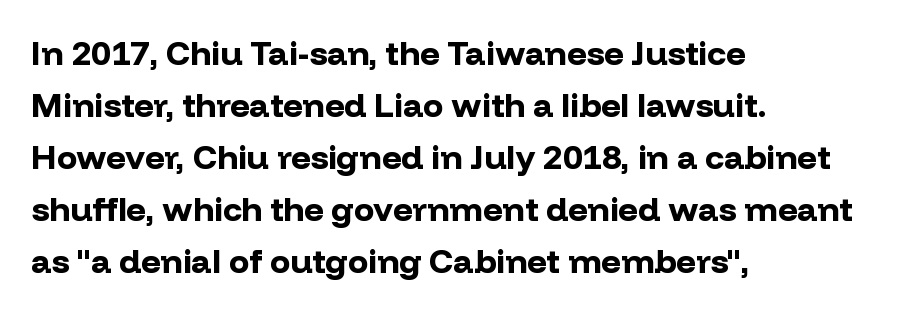
{"serif": "no", "italic": "no", "bold": "yes", "weight": "bold", "width": "normal", "stroke_contrast": "low", "x_height": "medium", "monospaced": "no", "underline": "no", "align": "left", "line_spacing": "normal", "line_spacing_ratio": 1.53, "letter_spacing": "normal", "letter_spacing_em": 0.0, "glyph_px": 34}
